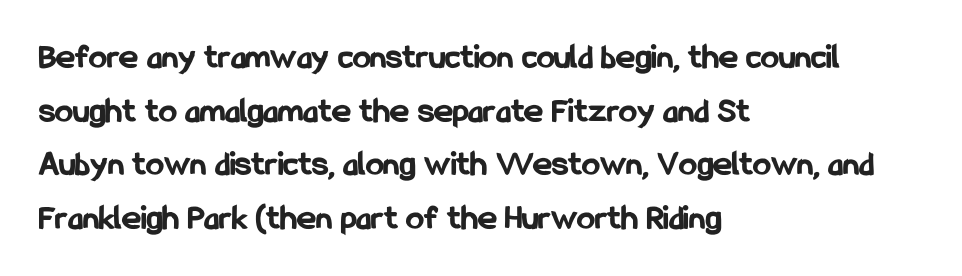
The image shows 36 px bold, condensed sans-serif type, upright; set left-aligned, normal line spacing (1.49x), normal letter spacing, not underlined; low stroke contrast and a medium x-height.
